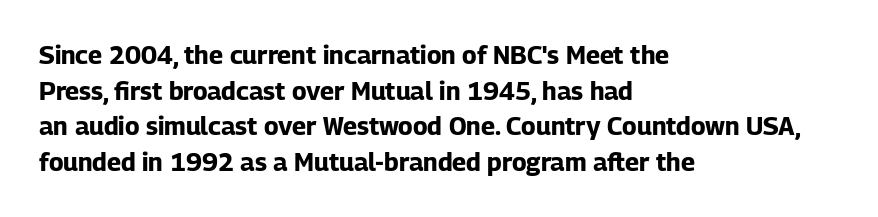
Q: Is the text bold? A: Yes.
Q: Is the text italic (slanted)? A: No, it is upright.
Q: Is the text underlined? A: No.
Q: How is the paragraph aligned? A: Left-aligned.
Q: Is the spacing between letters normal or unusually wide? A: Normal.
Q: Is the spacing between lines tight, normal or loose? A: Normal.
